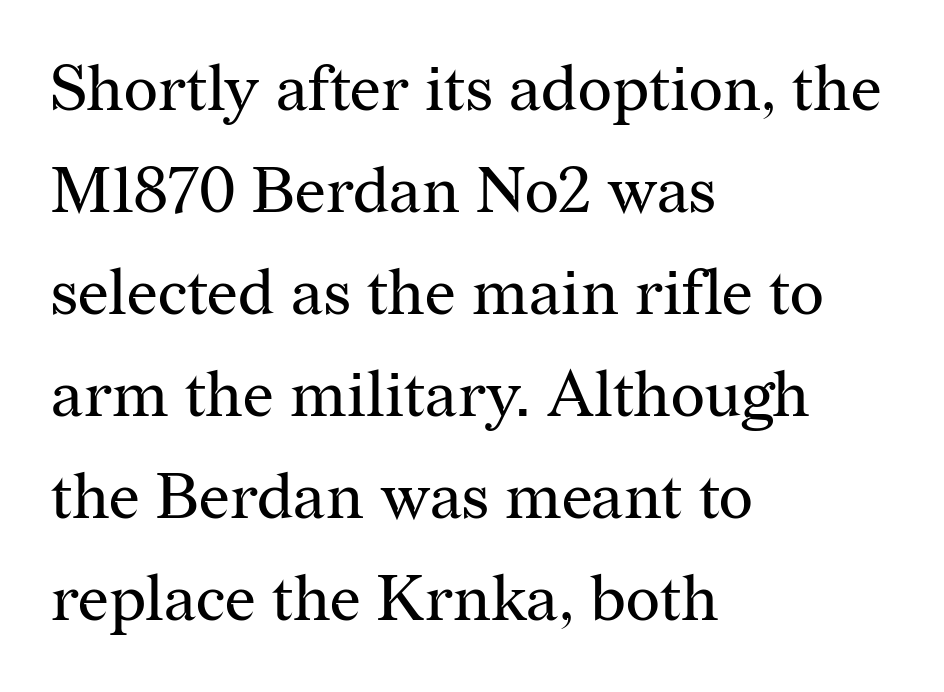
{"serif": "yes", "italic": "no", "bold": "no", "weight": "regular", "width": "normal", "stroke_contrast": "medium", "x_height": "medium", "monospaced": "no", "underline": "no", "align": "left", "line_spacing": "normal", "line_spacing_ratio": 1.57, "letter_spacing": "normal", "letter_spacing_em": 0.0, "glyph_px": 65}
